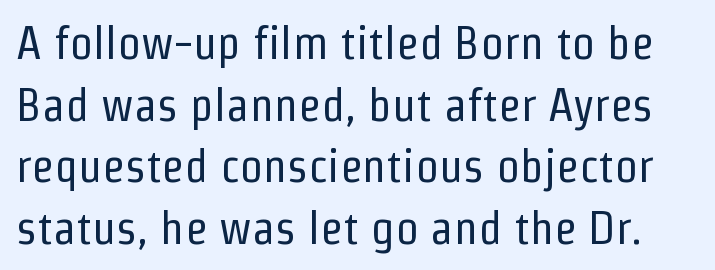
The image shows 47 px regular-weight, condensed sans-serif type, upright; set normal line spacing (1.31x), normal letter spacing, not underlined; low stroke contrast and a medium x-height.
